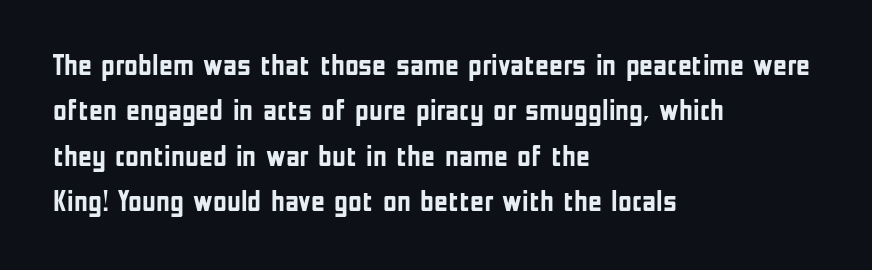
The image shows 30 px semibold, condensed sans-serif type, upright; set left-aligned, normal line spacing (1.51x), normal letter spacing, not underlined; low stroke contrast and a medium x-height.
